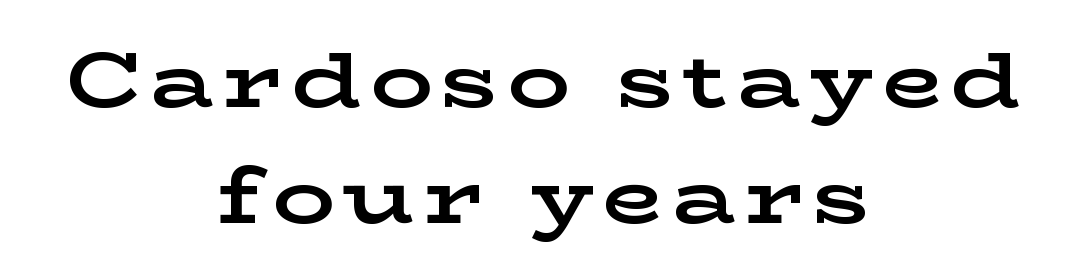
The characters display serif detailing at their extremities. These lines are centered, leaving both edges ragged. One glance says typical: line gaps are just what's usual. Anything drawn beneath the words? Only blank space. In terms of weight, the rendering is a true, heavy bold. Is this a fixed-width face? No — the glyphs have proportional, varying widths.
